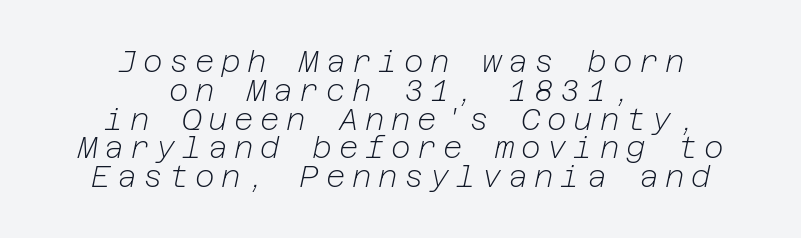
Q: Is the text bold? A: No.
Q: Is the text italic (slanted)? A: Yes, it leans right by about 12 degrees.
Q: Is the text underlined? A: No.
Q: How is the paragraph aligned? A: Centered.
Q: Is the spacing between letters normal or unusually wide? A: Unusually wide.
Q: Is the spacing between lines tight, normal or loose? A: Tight.
Q: Width (condensed, normal, or wide)? A: Normal.
Q: Stroke contrast? A: Low.
Q: x-height? A: Medium.
